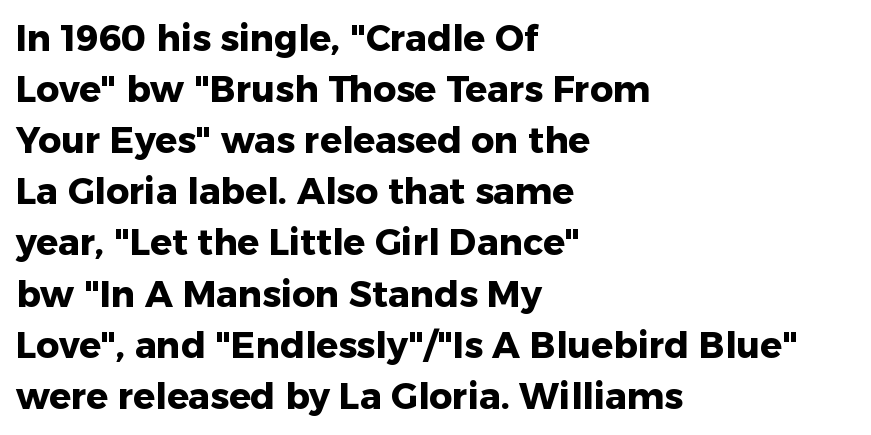
Q: Is the text bold? A: Yes.
Q: Is the text italic (slanted)? A: No, it is upright.
Q: Is the typeface a serif or a sans-serif typeface? A: Sans-serif.
Q: Is the text underlined? A: No.
Q: How is the paragraph aligned? A: Left-aligned.
Q: Is the spacing between letters normal or unusually wide? A: Normal.
Q: Is the spacing between lines tight, normal or loose? A: Normal.
Q: Width (condensed, normal, or wide)? A: Normal.
Q: Stroke contrast? A: Low.
Q: x-height? A: Medium.
Q: Monospaced? A: No.
